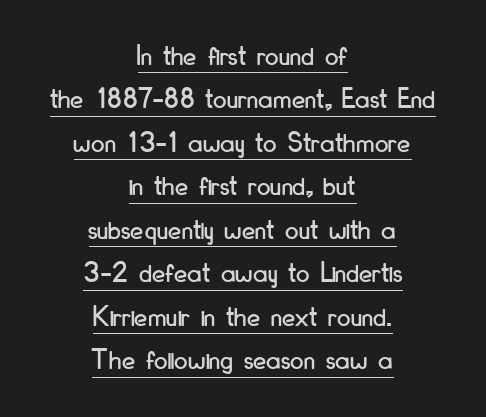
{"serif": "no", "italic": "no", "width": "condensed", "stroke_contrast": "low", "x_height": "small", "monospaced": "no", "underline": "yes", "align": "center", "line_spacing": "normal", "line_spacing_ratio": 1.45, "letter_spacing": "normal", "letter_spacing_em": 0.0, "glyph_px": 30}
